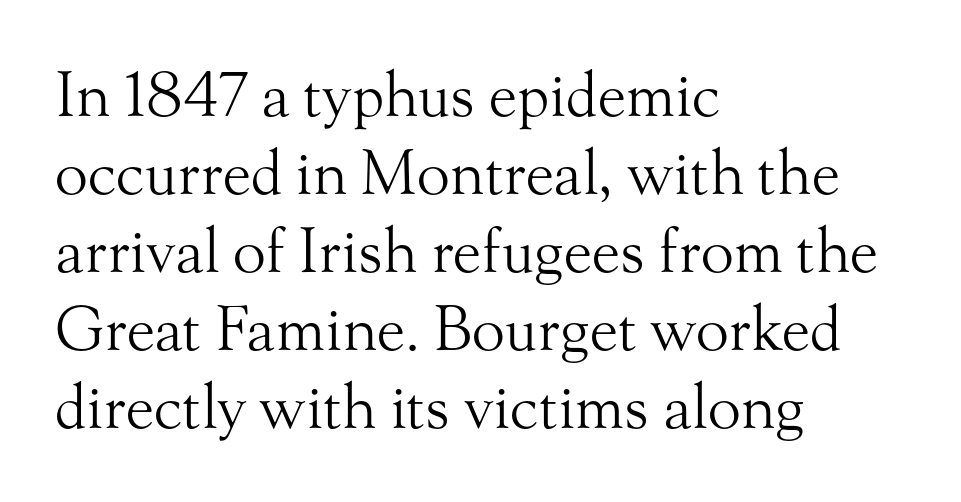
Q: Is the text bold? A: No.
Q: Is the text italic (slanted)? A: No, it is upright.
Q: Is the typeface a serif or a sans-serif typeface? A: Serif.
Q: Is the text underlined? A: No.
Q: How is the paragraph aligned? A: Left-aligned.
Q: Is the spacing between letters normal or unusually wide? A: Normal.
Q: Is the spacing between lines tight, normal or loose? A: Normal.
Q: Width (condensed, normal, or wide)? A: Normal.
Q: Stroke contrast? A: Medium.
Q: x-height? A: Small.
Q: Monospaced? A: No.
